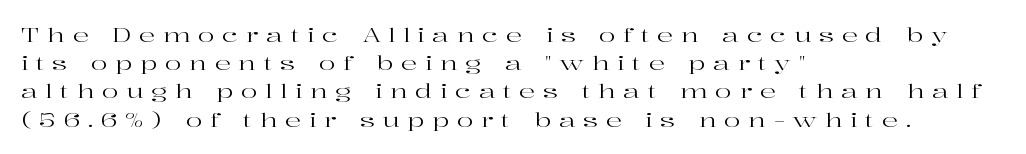
This sample is left-justified, so line endings fall wherever the words run out. Someone cranked the tracking dial way up on this one. The space directly below the letters is spotless. A typesetter would call this leading conventional body-copy spacing. This is not heavy type; no bold has been used. Is there any slant? The stems are plumb.
